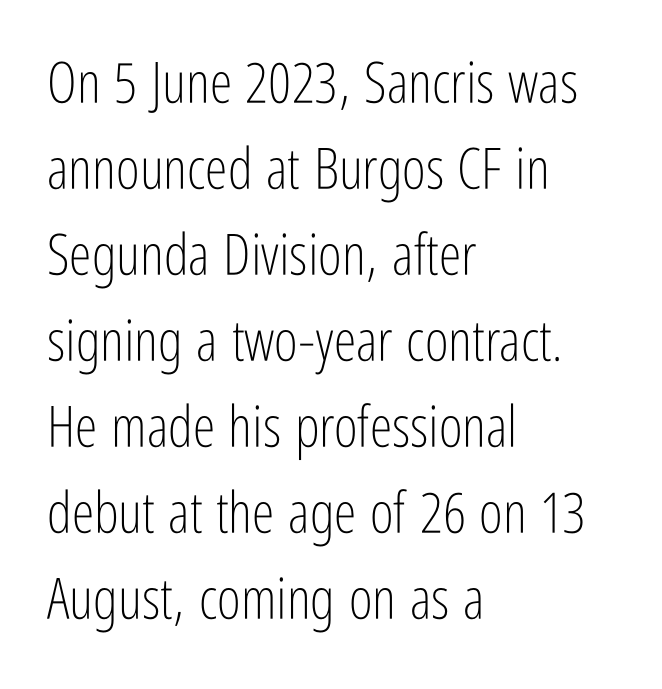
Q: Is the text bold? A: No.
Q: Is the text italic (slanted)? A: No, it is upright.
Q: Is the typeface a serif or a sans-serif typeface? A: Sans-serif.
Q: Is the text underlined? A: No.
Q: How is the paragraph aligned? A: Left-aligned.
Q: Is the spacing between letters normal or unusually wide? A: Normal.
Q: Is the spacing between lines tight, normal or loose? A: Normal.
Q: Width (condensed, normal, or wide)? A: Condensed.
Q: Stroke contrast? A: Low.
Q: x-height? A: Medium.
Q: Monospaced? A: No.
